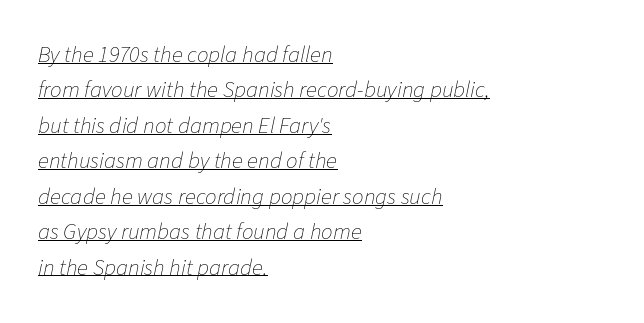
{"italic": "yes", "lean": "right", "slant_degrees": 11, "bold": "no", "underline": "yes", "align": "left", "line_spacing": "normal", "line_spacing_ratio": 1.54, "letter_spacing": "normal", "letter_spacing_em": 0.0, "glyph_px": 23}
